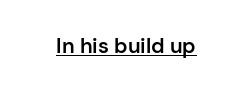
Upright lettering throughout. Nothing unusual about the tracking: characters are spaced as the font intends. This sample carries an underscore along the baseline area. How heavy is the stroke? Medium-heavy — a semibold, shy of bold.
